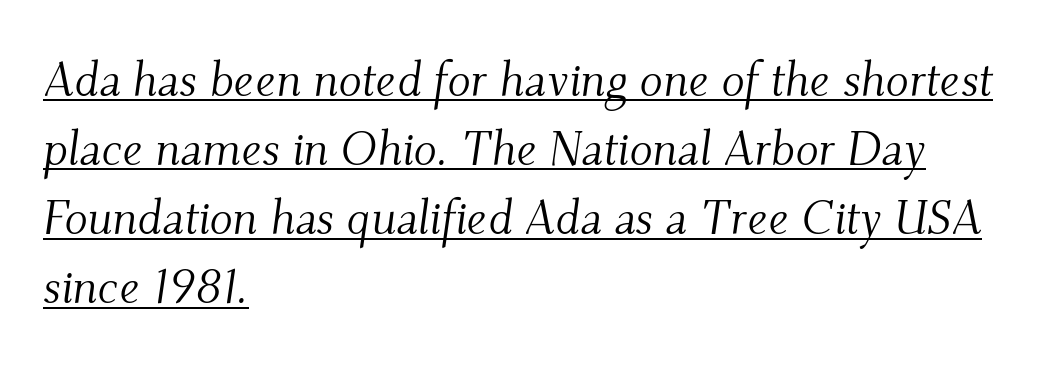
Q: Is the text bold? A: No.
Q: Is the text italic (slanted)? A: Yes, it leans right by about 9 degrees.
Q: Is the typeface a serif or a sans-serif typeface? A: Serif.
Q: Is the text underlined? A: Yes.
Q: How is the paragraph aligned? A: Left-aligned.
Q: Is the spacing between letters normal or unusually wide? A: Normal.
Q: Is the spacing between lines tight, normal or loose? A: Normal.
Q: Width (condensed, normal, or wide)? A: Normal.
Q: Stroke contrast? A: Medium.
Q: x-height? A: Small.
Q: Monospaced? A: No.
